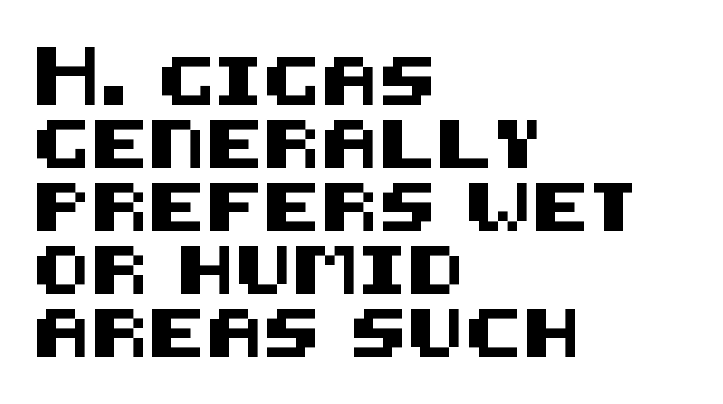
{"serif": "no", "italic": "no", "width": "normal", "stroke_contrast": "medium", "x_height": "large", "underline": "no", "align": "left", "line_spacing": "normal", "line_spacing_ratio": 1.31, "letter_spacing": "normal", "letter_spacing_em": 0.0, "glyph_px": 48}
